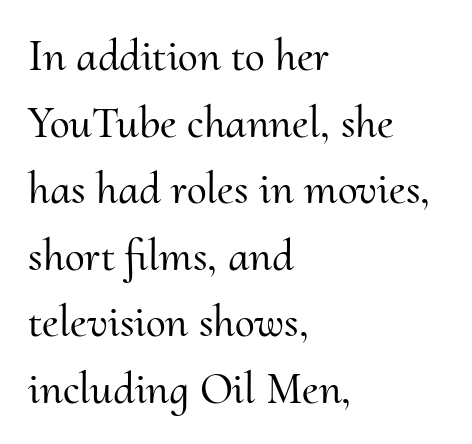
This sample keeps an unexceptional amount of space between lines. Characters follow at the spacing the type designer built in. The typography opts for an upright posture over an oblique one. In CSS terms this would be text-align: left. Anything drawn beneath the words? Only blank space.
